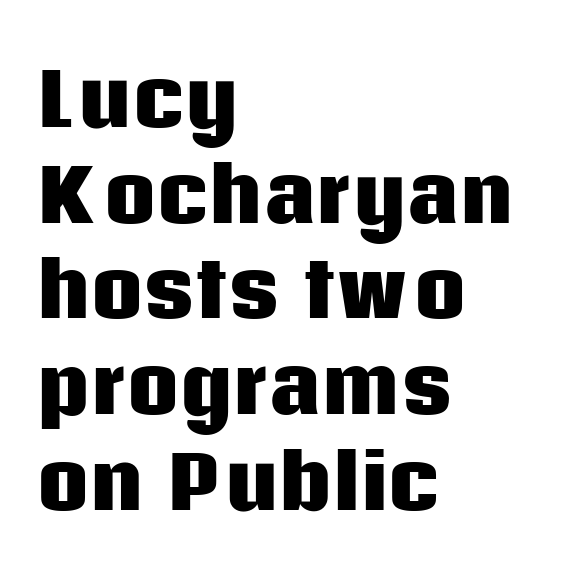
The image shows 73 px heavy sans-serif type, upright; set left-aligned, normal line spacing (1.31x), normal letter spacing, not underlined; low stroke contrast and a large x-height.
